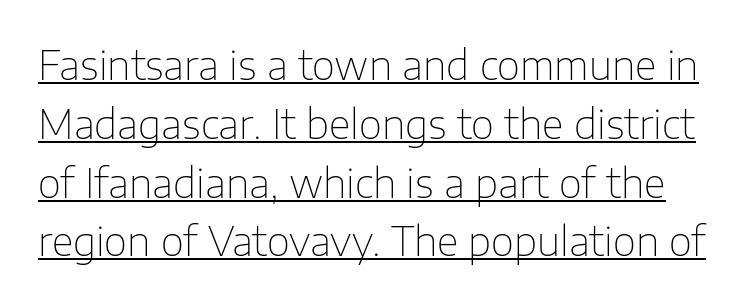
A typesetter would call this proportional, since set widths differ per character. Rows of type keep a routine distance in the vertical direction. This rendering features underlined lettering. Every stem runs plumb, perpendicular to the baseline. I'd call this a sans setting — the letters go barefoot.
